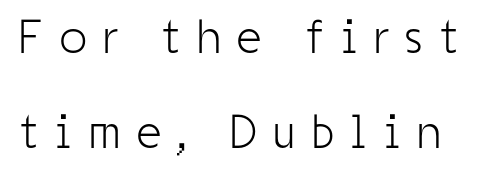
{"serif": "no", "italic": "no", "bold": "no", "weight": "light", "width": "condensed", "stroke_contrast": "low", "x_height": "medium", "monospaced": "no", "underline": "no", "line_spacing": "loose", "line_spacing_ratio": 1.97, "letter_spacing": "wide", "letter_spacing_em": 0.35, "glyph_px": 48}
